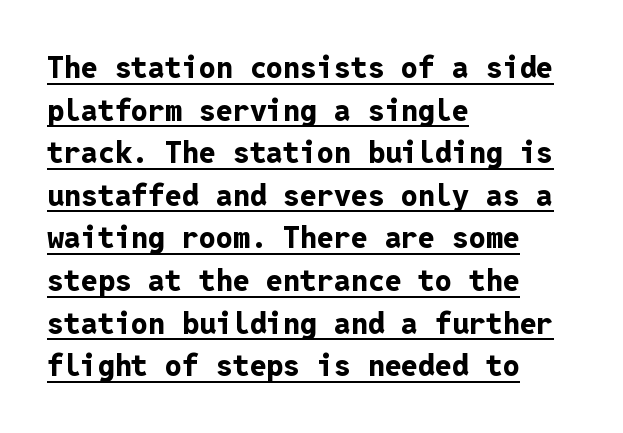
{"serif": "no", "italic": "no", "bold": "yes", "weight": "bold", "width": "normal", "stroke_contrast": "low", "x_height": "medium", "monospaced": "yes", "underline": "yes", "align": "left", "line_spacing": "normal", "line_spacing_ratio": 1.42, "letter_spacing": "normal", "letter_spacing_em": 0.0, "glyph_px": 30}
